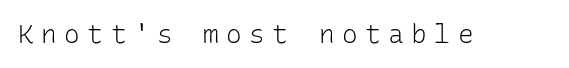
{"italic": "no", "bold": "no", "underline": "no", "letter_spacing": "wide", "letter_spacing_em": 0.29, "glyph_px": 26}
